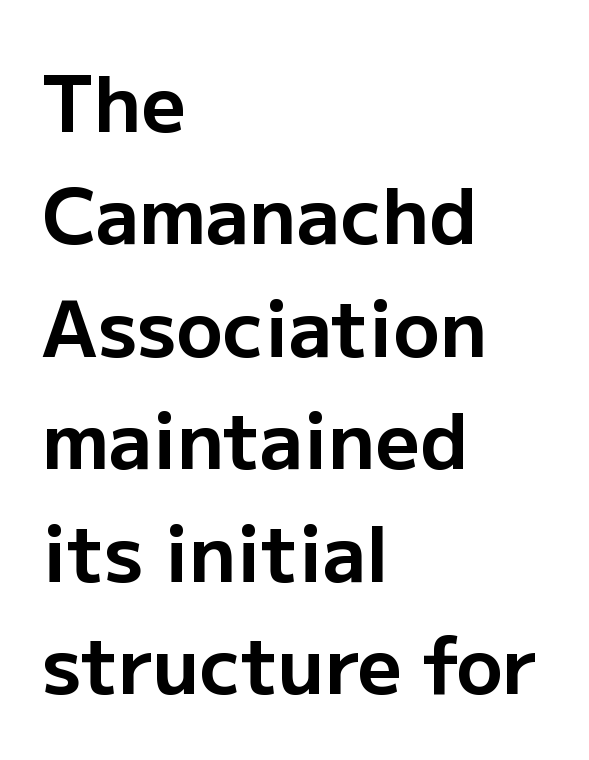
The image shows 77 px bold sans-serif type, upright; set left-aligned, normal line spacing (1.46x), normal letter spacing, not underlined; low stroke contrast and a medium x-height.
